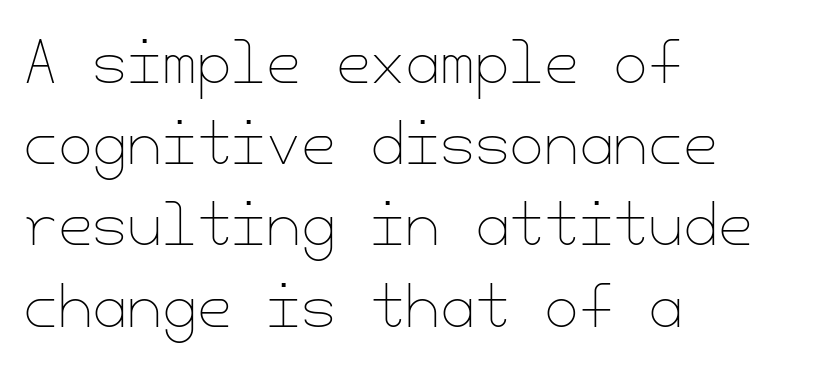
{"italic": "no", "bold": "no", "weight": "thin", "width": "normal", "stroke_contrast": "low", "x_height": "small", "underline": "no", "align": "left", "line_spacing": "normal", "line_spacing_ratio": 1.45, "letter_spacing": "normal", "letter_spacing_em": 0.0, "glyph_px": 56}
